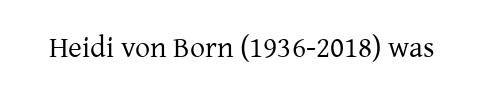
The image shows 30 px regular-weight serif type, upright; set normal letter spacing, not underlined; low stroke contrast and a medium x-height.
